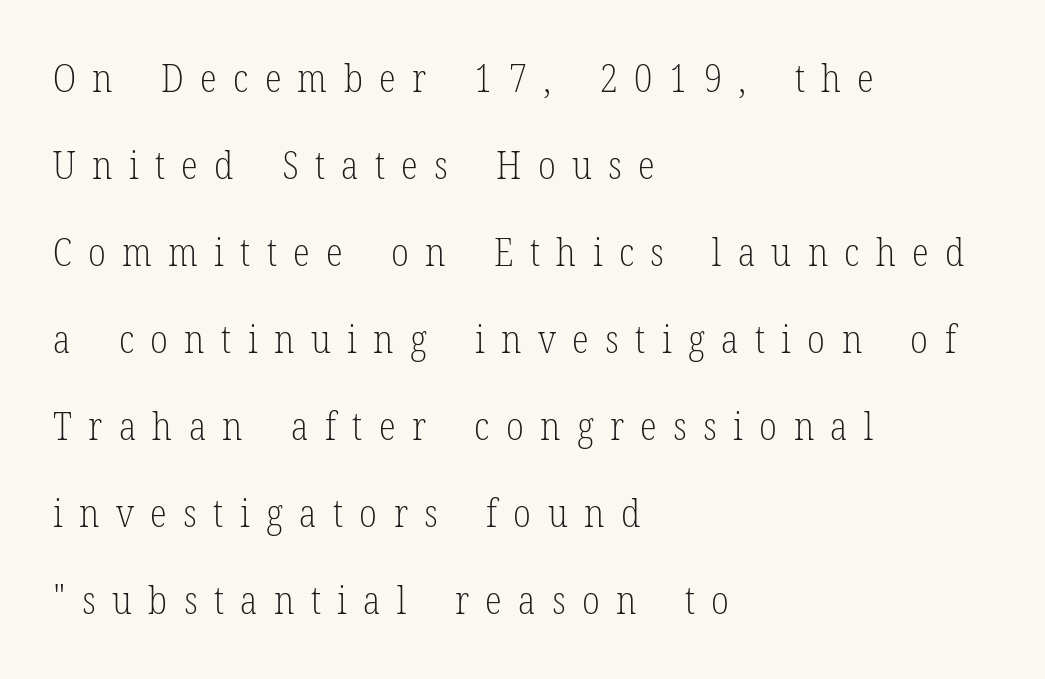
The passage shown is typed in a proportional face where columns would drift. The specimen reads as upright at a glance. Are there feet on the stems? There are — it's a serif. These lines are set flush left with a ragged right edge. Loosely led — the rows are spread out. Stem width sits at or under what a default text font uses.
